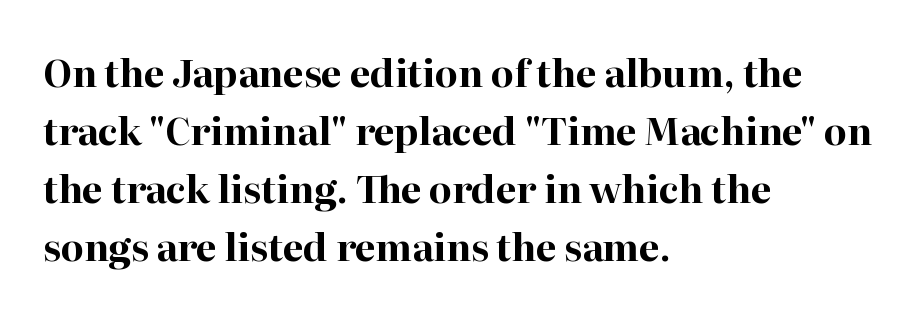
The specimen reads as upright at a glance. The rendering uses natural spacing where letterforms have individual widths. Quick note: underline off. Stroke terminals: seriffed. Line starts are locked; line ends wander.
